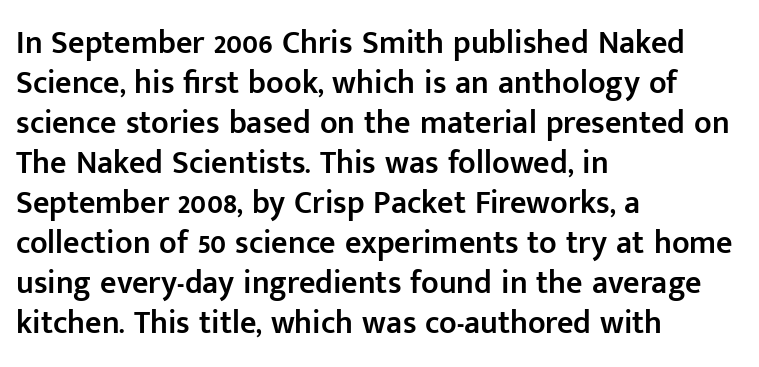
The image shows 32 px semibold sans-serif type, upright; set left-aligned, normal line spacing (1.25x), normal letter spacing, not underlined; low stroke contrast and a medium x-height.
